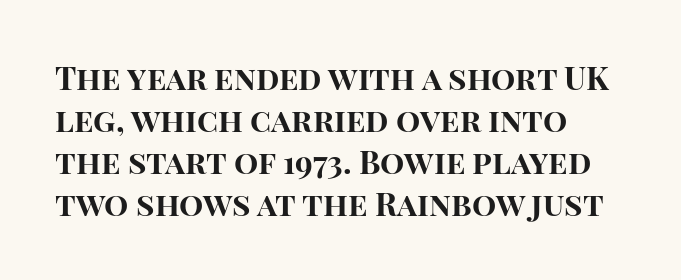
To sum up the face: it is a sans, with no serifs. If you drew a line through each stem, it would be perfectly vertical. Students, note that the glyphs here touch the page at normal intervals. The font is running at its bold setting. The setting favours the left margin, as ordinary paragraphs usually do. The rendering uses natural spacing where letterforms have individual widths.
